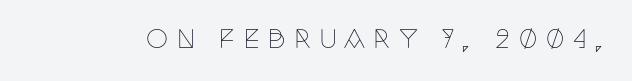
Q: Is the text bold? A: No.
Q: Is the text italic (slanted)? A: No, it is upright.
Q: Is the text underlined? A: No.
Q: Is the spacing between letters normal or unusually wide? A: Unusually wide.
